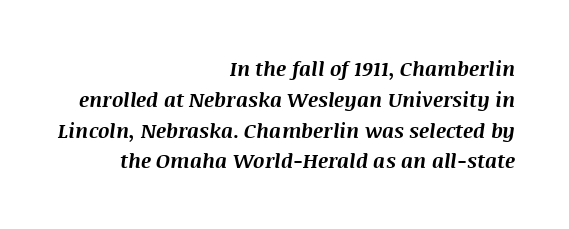
An italicized treatment has been applied to the whole sample. Between one letter and the next there's only the usual sliver of space. These lines are set flush right with a ragged left edge. Underlining? Definitely not there.
